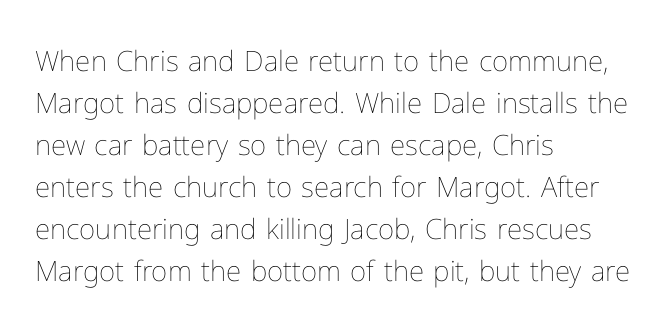
You could not count columns in this text — the font is proportionally spaced. The rendering uses a moderate line-height, typical for paragraphs. Each line starts at the same left margin while the right side varies. Italic: no, the glyphs are upright roman. Only glyphs here, with clear space below each row. Compared with typical body copy, the letter spacing here is the same.
